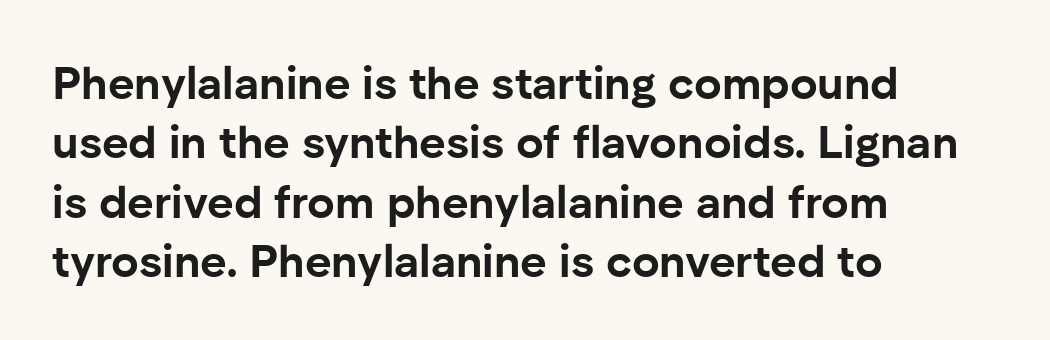
Plenty of ink on the page — the face is bold. Is there much room between lines? A standard amount, neither cramped nor airy. Horizontally, the lines are justified to the leading edge only. Ordinary non-slanted type is in use. The glyphs are unaccompanied by any horizontal stroke below them.
